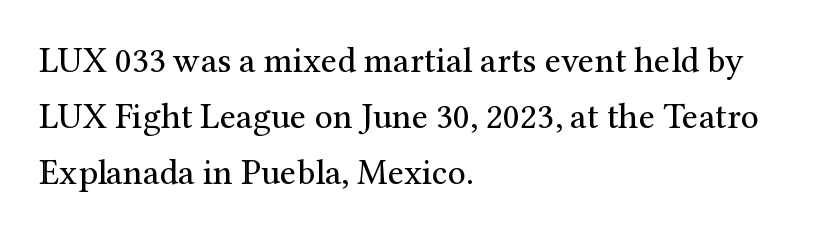
The image shows 36 px regular-weight serif type, upright; set left-aligned, normal line spacing (1.56x), normal letter spacing, not underlined; medium stroke contrast and a medium x-height.
